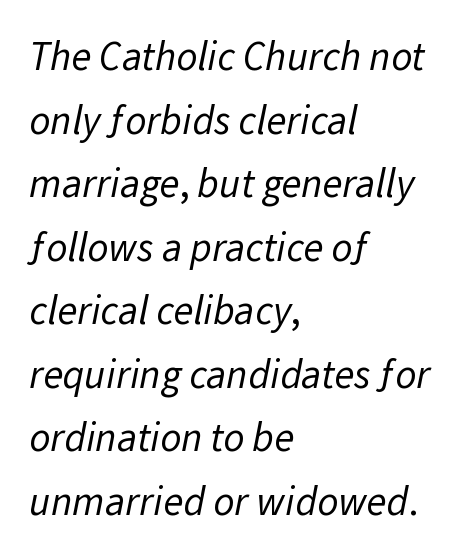
Stroke terminals: plain, sans-serif. Vertical stems look standard width or narrower in stroke. Vertical spacing — default. Descenders hang freely into open space.
